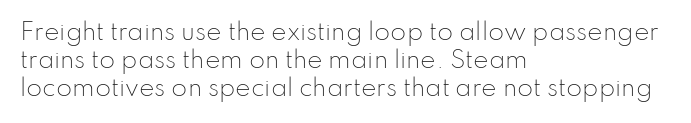
Q: Is the text bold? A: No.
Q: Is the text italic (slanted)? A: No, it is upright.
Q: Is the text underlined? A: No.
Q: How is the paragraph aligned? A: Left-aligned.
Q: Is the spacing between letters normal or unusually wide? A: Normal.
